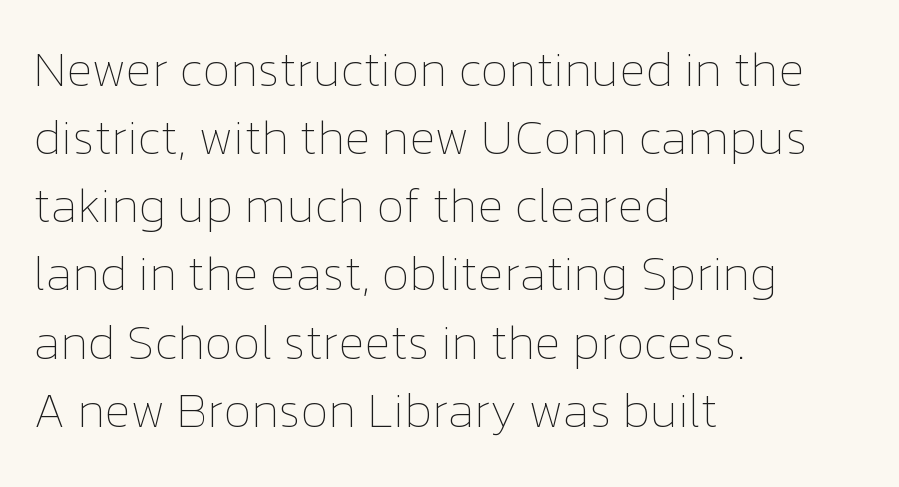
Evenly set lines give the paragraph a standard silhouette. Style check: upright. A light-to-regular cut is what we see here. There is no visible air inserted between adjacent glyphs. The text block is weighted toward the left margin, trailing off unevenly rightward. Each letter keeps its own natural width here, so spacing adapts to shape.
